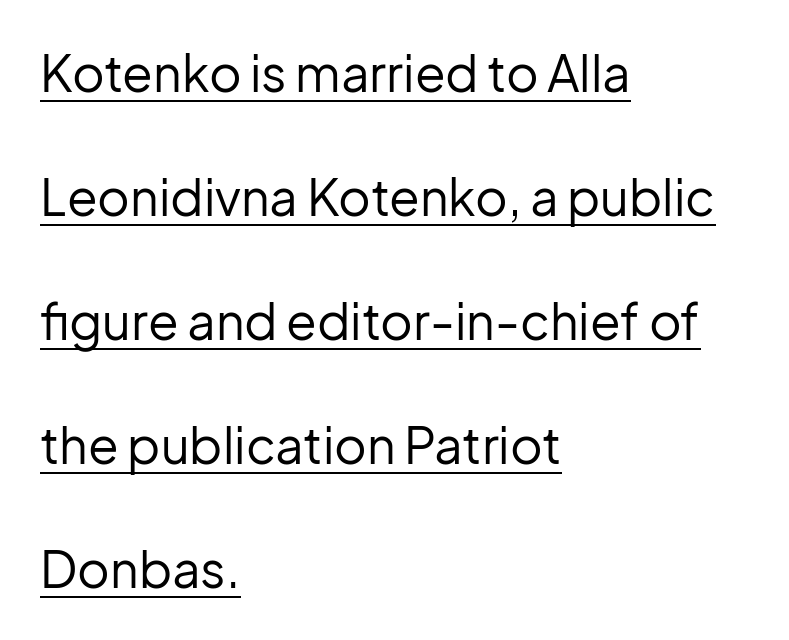
{"serif": "no", "italic": "no", "bold": "no", "weight": "regular", "width": "normal", "stroke_contrast": "low", "x_height": "medium", "monospaced": "no", "underline": "yes", "align": "left", "line_spacing": "loose", "line_spacing_ratio": 2.48, "letter_spacing": "normal", "letter_spacing_em": 0.0, "glyph_px": 50}
